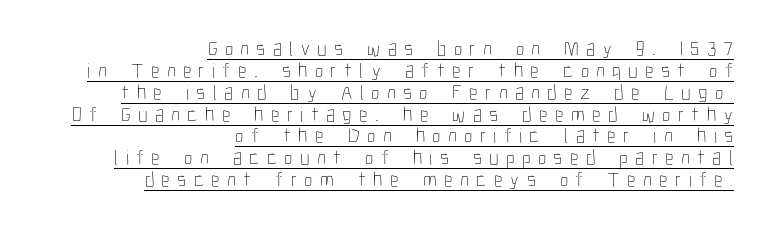
{"italic": "no", "bold": "no", "underline": "yes", "align": "right", "line_spacing": "tight", "line_spacing_ratio": 1.04, "letter_spacing": "wide", "letter_spacing_em": 0.35, "glyph_px": 21}
